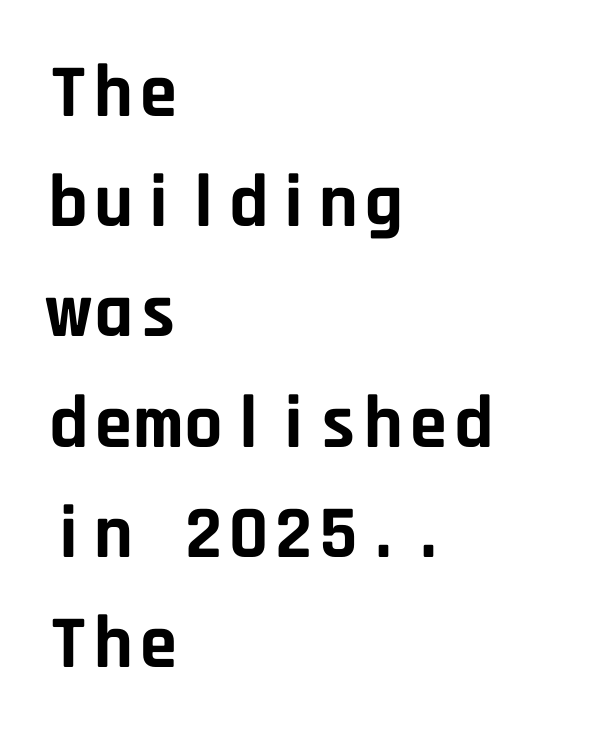
The image shows 75 px bold sans-serif type, upright, monospaced; set left-aligned, normal line spacing (1.47x), normal letter spacing, not underlined; low stroke contrast and a large x-height.
